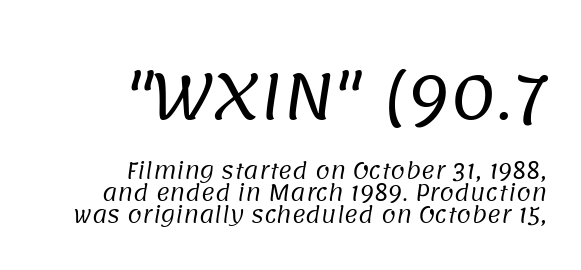
{"serif": "no", "bold": "no", "weight": "regular", "width": "normal", "stroke_contrast": "low", "x_height": "large", "monospaced": "no", "underline": "no", "align": "right", "line_spacing": "tight", "line_spacing_ratio": 1.05, "letter_spacing": "normal", "letter_spacing_em": 0.0, "larger_block": "first", "size_ratio": 2.95, "glyph_px": 62}
